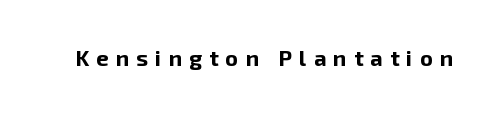
{"italic": "no", "bold": "yes", "underline": "no", "letter_spacing": "wide", "letter_spacing_em": 0.33, "glyph_px": 22}
